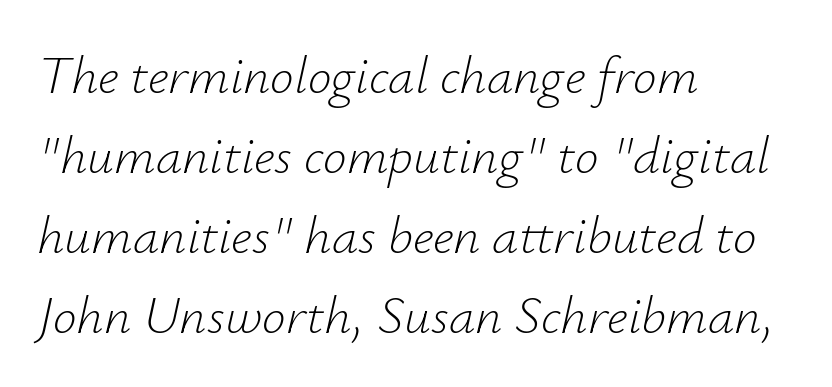
{"italic": "yes", "lean": "right", "slant_degrees": 12, "bold": "no", "weight": "light", "width": "normal", "stroke_contrast": "low", "x_height": "small", "monospaced": "no", "underline": "no", "align": "left", "line_spacing": "normal", "line_spacing_ratio": 1.51, "letter_spacing": "normal", "letter_spacing_em": 0.0, "glyph_px": 53}
